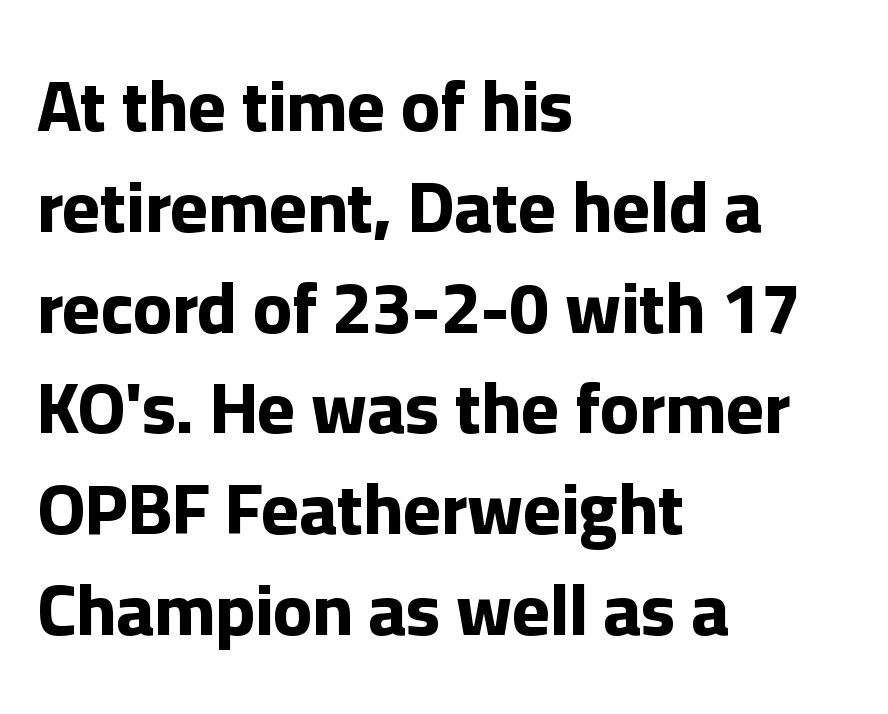
Rendered with straight, roman letterforms. Short and long lines alike share a common starting point at left. Letterform terminals end flat and unadorned throughout the passage. The passage shown stacks its lines at a standard gap. These lines carry a lot of weight — the face is fully bold. Clear beneath every line of the passage.
